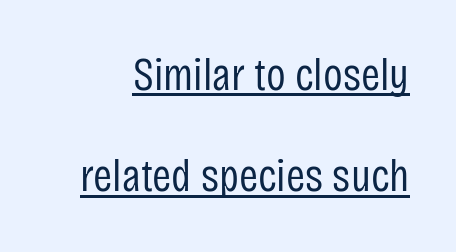
{"serif": "no", "italic": "no", "bold": "no", "weight": "regular", "width": "condensed", "stroke_contrast": "low", "x_height": "large", "monospaced": "no", "underline": "yes", "line_spacing": "loose", "line_spacing_ratio": 2.2, "letter_spacing": "normal", "letter_spacing_em": 0.0, "glyph_px": 46}
